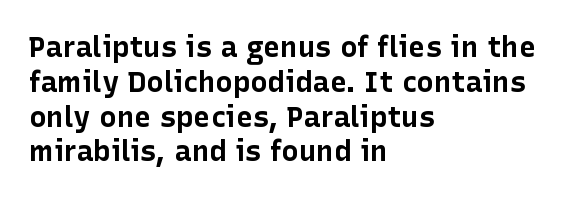
{"serif": "no", "italic": "no", "bold": "yes", "weight": "bold", "width": "normal", "stroke_contrast": "low", "x_height": "medium", "monospaced": "no", "underline": "no", "align": "left", "line_spacing_ratio": 1.2, "letter_spacing": "normal", "letter_spacing_em": 0.0, "glyph_px": 29}
